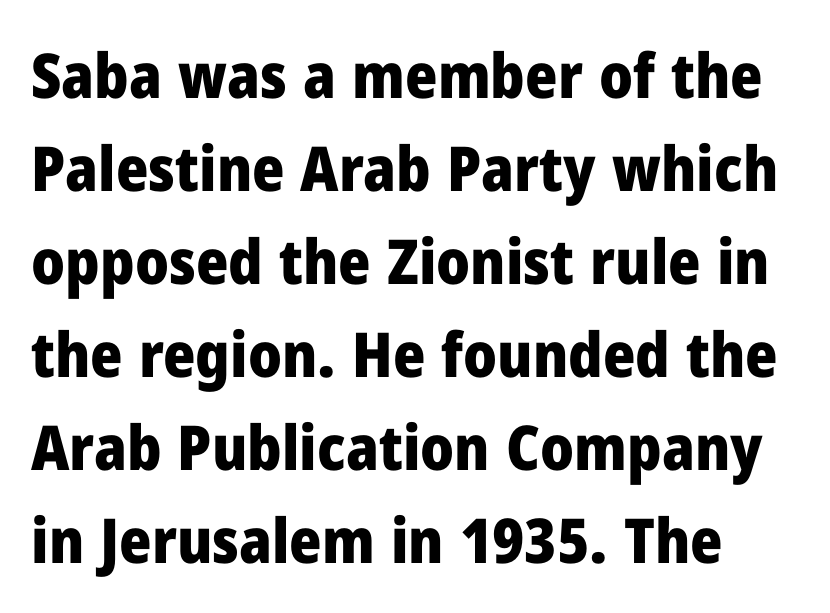
You could not count columns in this text — the font is proportionally spaced. Honestly, the letter spacing is just normal — you wouldn't notice it. No italicization has been applied; the sample stays upright. Descenders are the only things crossing below the line. The designer went with a sans here, leaving each stem footless.
